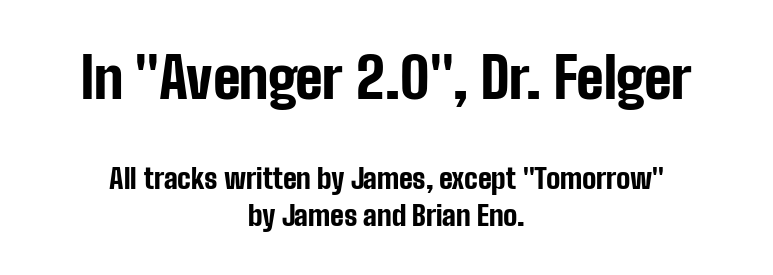
The image shows 56 px bold, condensed sans-serif type, upright; set centered, normal line spacing (1.31x), normal letter spacing, not underlined; the first (top) block is 2.0x larger; low stroke contrast and a medium x-height.
